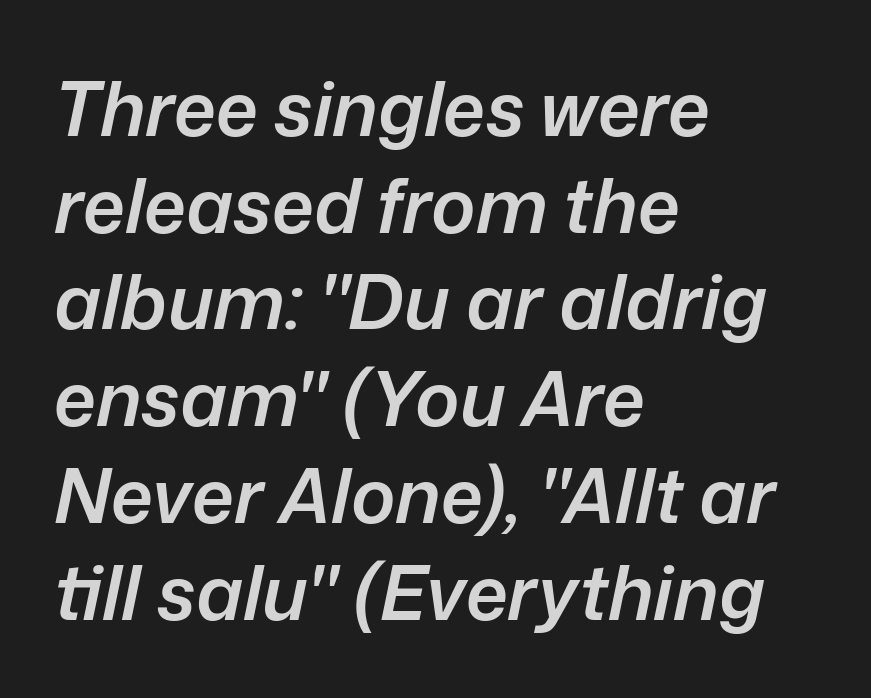
{"italic": "yes", "lean": "right", "slant_degrees": 12, "bold": "semi", "weight": "semibold", "width": "normal", "stroke_contrast": "low", "x_height": "medium", "monospaced": "no", "underline": "no", "align": "left", "line_spacing": "normal", "line_spacing_ratio": 1.29, "letter_spacing": "normal", "letter_spacing_em": 0.0, "glyph_px": 75}
